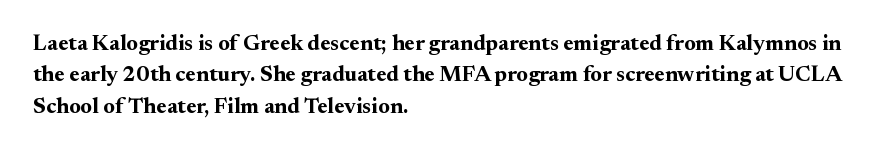
Q: Is the text bold? A: Yes.
Q: Is the text italic (slanted)? A: No, it is upright.
Q: Is the text underlined? A: No.
Q: How is the paragraph aligned? A: Left-aligned.
Q: Is the spacing between letters normal or unusually wide? A: Normal.
Q: Is the spacing between lines tight, normal or loose? A: Normal.
